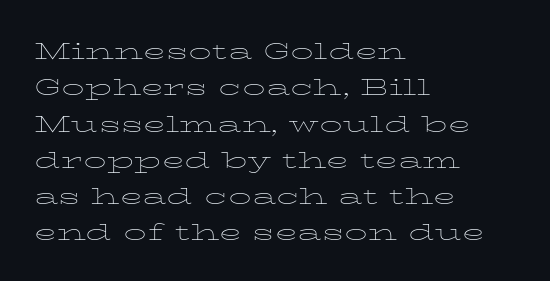
Q: Is the text bold? A: No.
Q: Is the text italic (slanted)? A: No, it is upright.
Q: Is the text underlined? A: No.
Q: How is the paragraph aligned? A: Left-aligned.
Q: Is the spacing between letters normal or unusually wide? A: Normal.
Q: Width (condensed, normal, or wide)? A: Wide.
Q: Stroke contrast? A: Low.
Q: x-height? A: Medium.
Q: Monospaced? A: No.
